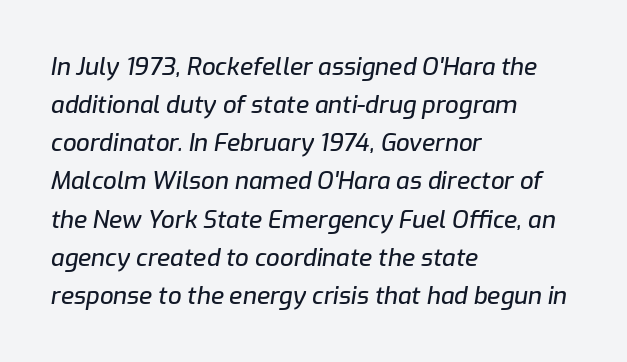
Q: Is the text italic (slanted)? A: Yes, it leans right by about 9 degrees.
Q: Is the text underlined? A: No.
Q: How is the paragraph aligned? A: Left-aligned.
Q: Is the spacing between letters normal or unusually wide? A: Normal.
Q: Is the spacing between lines tight, normal or loose? A: Normal.
